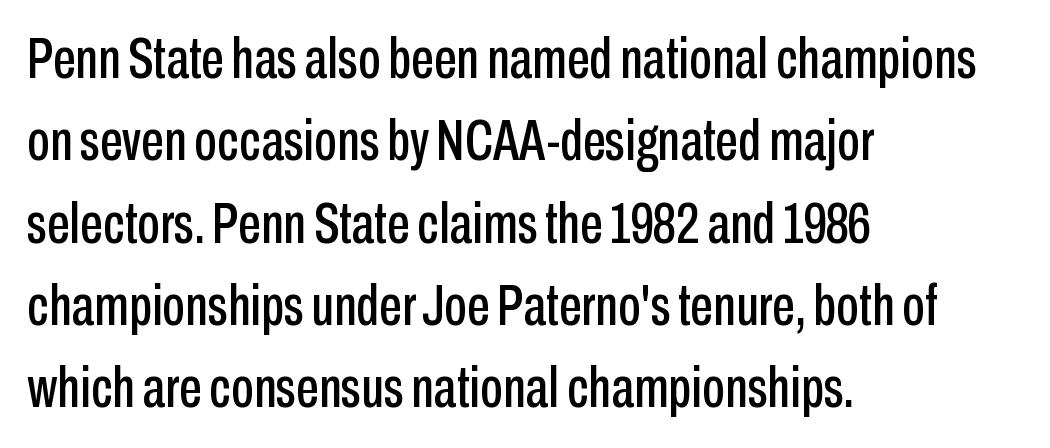
Q: Is the text italic (slanted)? A: No, it is upright.
Q: Is the typeface a serif or a sans-serif typeface? A: Sans-serif.
Q: Is the text underlined? A: No.
Q: How is the paragraph aligned? A: Left-aligned.
Q: Is the spacing between letters normal or unusually wide? A: Normal.
Q: Is the spacing between lines tight, normal or loose? A: Normal.
Q: Width (condensed, normal, or wide)? A: Condensed.
Q: Stroke contrast? A: Low.
Q: x-height? A: Medium.
Q: Monospaced? A: No.
